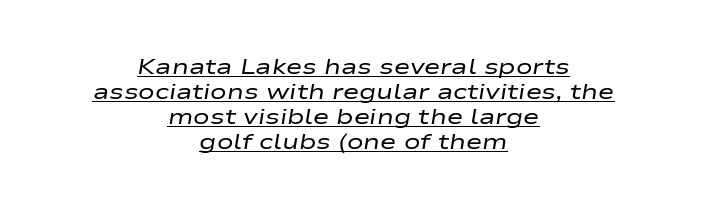
The rendering uses a small line-height, squeezing the rows. Tracking here is standard; glyphs follow each other at the usual distance. The passage shown is underscored from start to finish. These lines are centered, leaving both edges ragged.
